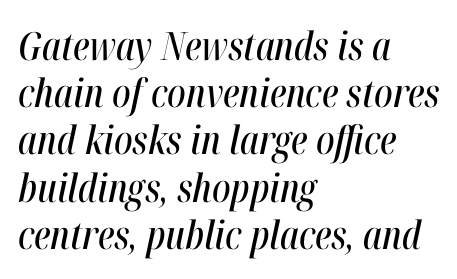
The image shows 39 px condensed type, italic (leaning right); set left-aligned, line spacing 1.21x, normal letter spacing, not underlined; high stroke contrast and a medium x-height.
